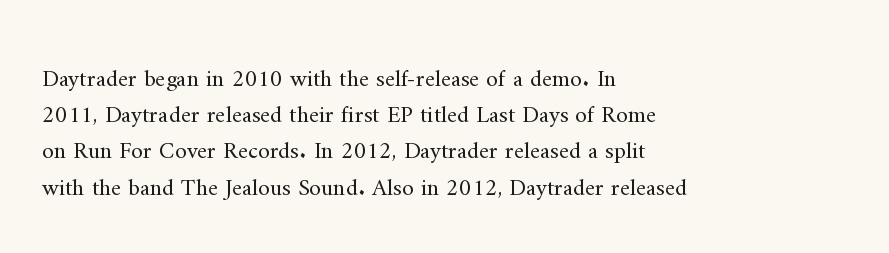
The image shows 24 px text type, upright; set left-aligned, normal line spacing (1.51x), normal letter spacing, not underlined.
